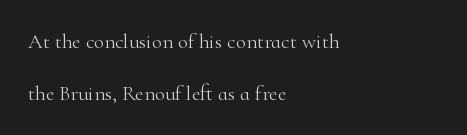
Weight: in the light-to-regular range. Anything drawn beneath the words? Only blank space. This rendering leaves character spacing at its baseline value. The typesetter chose a ragged-right arrangement here.
